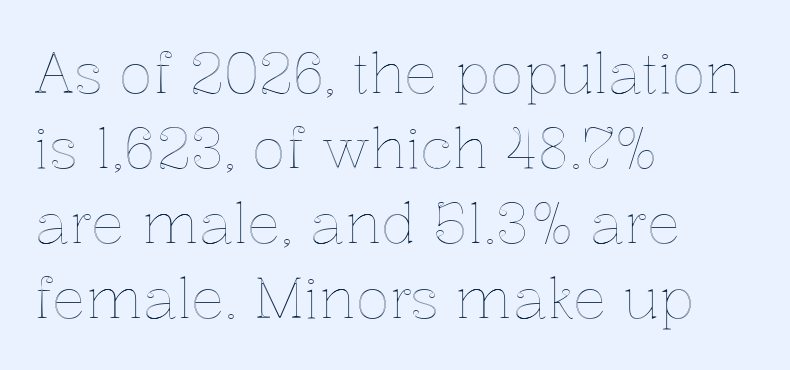
The designer left line spacing at the default. Anything drawn beneath the words? Only blank space. If you drew a ruler down the left edge, every line would touch it. You can tell it's not italic because the verticals are truly vertical. Each letter keeps its own natural width here, so spacing adapts to shape. Default kerning and tracking; the words read as compact shapes.
